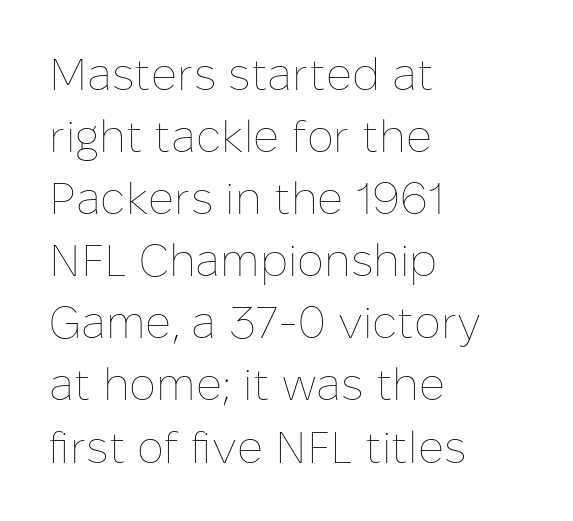
{"italic": "no", "bold": "no", "weight": "thin", "width": "normal", "stroke_contrast": "low", "x_height": "medium", "monospaced": "no", "underline": "no", "align": "left", "line_spacing": "normal", "line_spacing_ratio": 1.38, "letter_spacing": "normal", "letter_spacing_em": 0.0, "glyph_px": 45}
